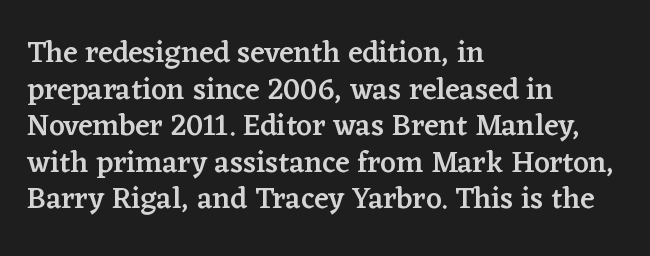
{"serif": "yes", "italic": "no", "bold": "semi", "weight": "semibold", "width": "normal", "stroke_contrast": "low", "x_height": "medium", "monospaced": "no", "underline": "no", "align": "left", "line_spacing_ratio": 1.22, "letter_spacing": "normal", "letter_spacing_em": 0.0, "glyph_px": 30}
